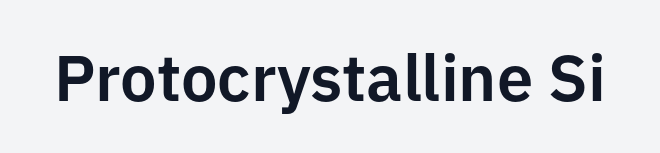
{"serif": "no", "italic": "no", "width": "normal", "stroke_contrast": "low", "x_height": "medium", "monospaced": "no", "underline": "no", "letter_spacing": "normal", "letter_spacing_em": 0.0, "glyph_px": 65}
